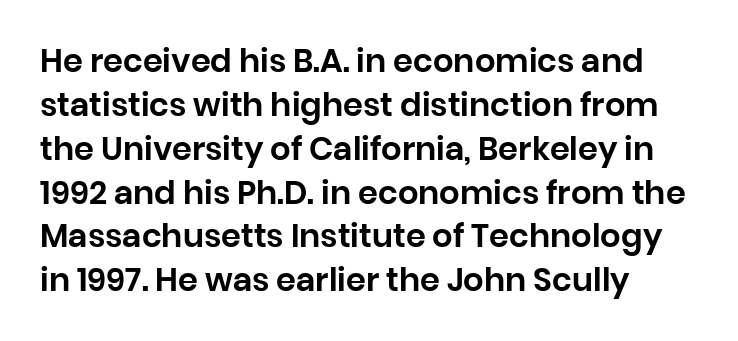
Q: Is the text italic (slanted)? A: No, it is upright.
Q: Is the typeface a serif or a sans-serif typeface? A: Sans-serif.
Q: Is the text underlined? A: No.
Q: How is the paragraph aligned? A: Left-aligned.
Q: Is the spacing between letters normal or unusually wide? A: Normal.
Q: Is the spacing between lines tight, normal or loose? A: Normal.
Q: Width (condensed, normal, or wide)? A: Normal.
Q: Stroke contrast? A: Low.
Q: x-height? A: Large.
Q: Monospaced? A: No.
